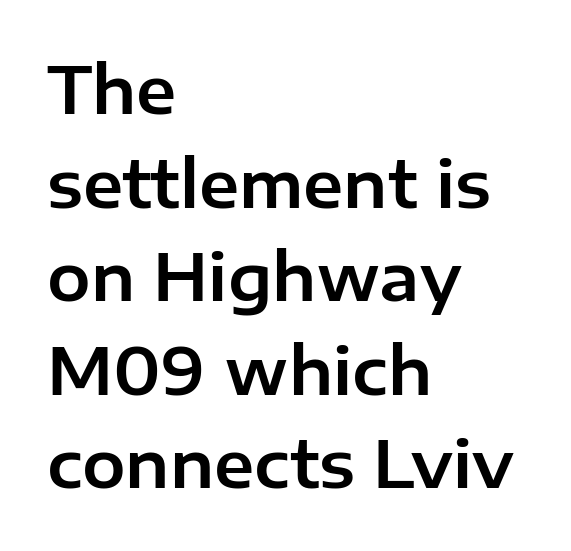
Q: Is the text italic (slanted)? A: No, it is upright.
Q: Is the typeface a serif or a sans-serif typeface? A: Sans-serif.
Q: Is the text underlined? A: No.
Q: How is the paragraph aligned? A: Left-aligned.
Q: Is the spacing between letters normal or unusually wide? A: Normal.
Q: Is the spacing between lines tight, normal or loose? A: Normal.
Q: Width (condensed, normal, or wide)? A: Normal.
Q: Stroke contrast? A: Low.
Q: x-height? A: Medium.
Q: Monospaced? A: No.
